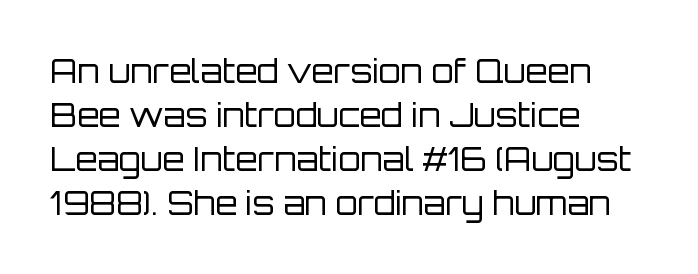
The image shows 32 px regular-weight sans-serif type, upright; set left-aligned, normal line spacing (1.38x), normal letter spacing, not underlined; low stroke contrast and a large x-height.
